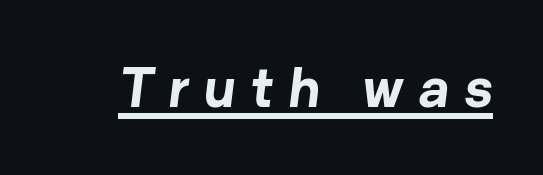
{"serif": "no", "bold": "yes", "weight": "bold", "width": "normal", "stroke_contrast": "low", "x_height": "medium", "monospaced": "no", "underline": "yes", "letter_spacing": "wide", "letter_spacing_em": 0.27, "glyph_px": 56}
